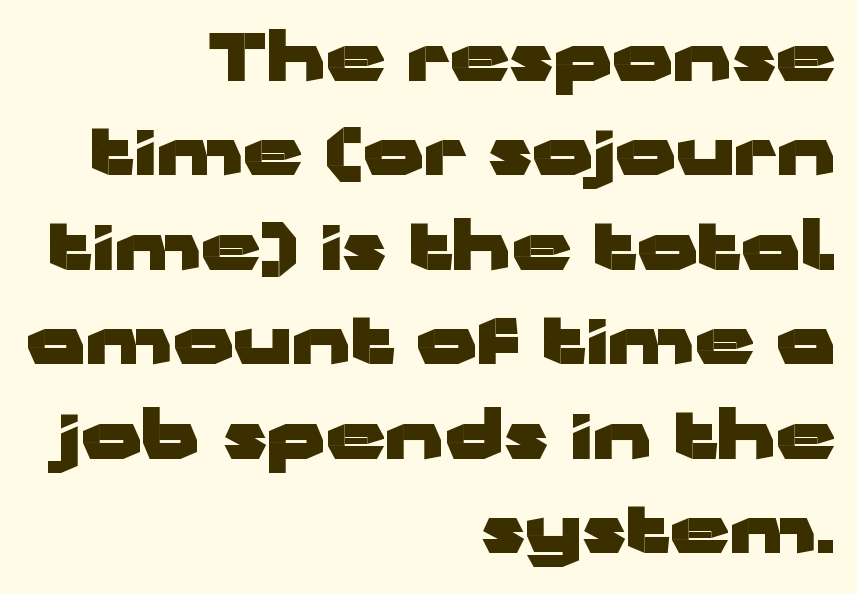
Q: Is the text bold? A: Yes.
Q: Is the text italic (slanted)? A: No, it is upright.
Q: Is the typeface a serif or a sans-serif typeface? A: Sans-serif.
Q: Is the text underlined? A: No.
Q: How is the paragraph aligned? A: Right-aligned.
Q: Is the spacing between letters normal or unusually wide? A: Normal.
Q: Is the spacing between lines tight, normal or loose? A: Normal.
Q: Width (condensed, normal, or wide)? A: Wide.
Q: Stroke contrast? A: Low.
Q: x-height? A: Medium.
Q: Monospaced? A: No.
